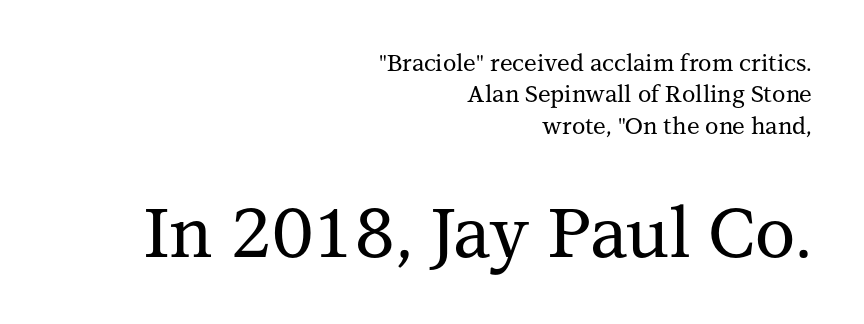
Q: Is the text italic (slanted)? A: No, it is upright.
Q: Is the typeface a serif or a sans-serif typeface? A: Serif.
Q: Is the text underlined? A: No.
Q: How is the paragraph aligned? A: Right-aligned.
Q: Is the spacing between letters normal or unusually wide? A: Normal.
Q: Is the spacing between lines tight, normal or loose? A: Normal.
Q: Which block of text is set in a larger size, the first (top) or the second (bottom)? A: The second (bottom) one.
Q: Width (condensed, normal, or wide)? A: Normal.
Q: Stroke contrast? A: Medium.
Q: x-height? A: Medium.
Q: Monospaced? A: No.
